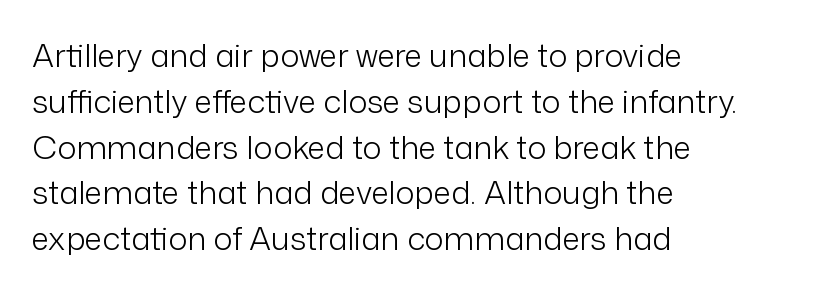
{"serif": "no", "italic": "no", "bold": "no", "weight": "light", "width": "normal", "stroke_contrast": "low", "x_height": "medium", "monospaced": "no", "underline": "no", "align": "left", "line_spacing": "normal", "line_spacing_ratio": 1.43, "letter_spacing": "normal", "letter_spacing_em": 0.0, "glyph_px": 32}
